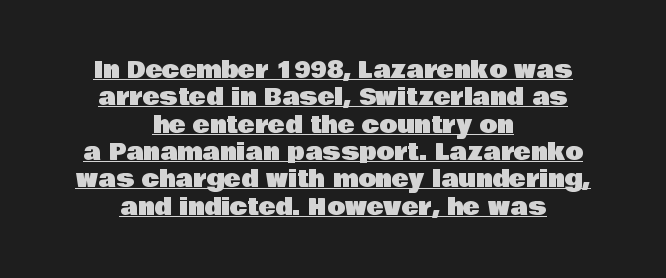
{"italic": "no", "underline": "yes", "align": "center", "line_spacing_ratio": 1.19, "letter_spacing": "normal", "letter_spacing_em": 0.0, "glyph_px": 23}
